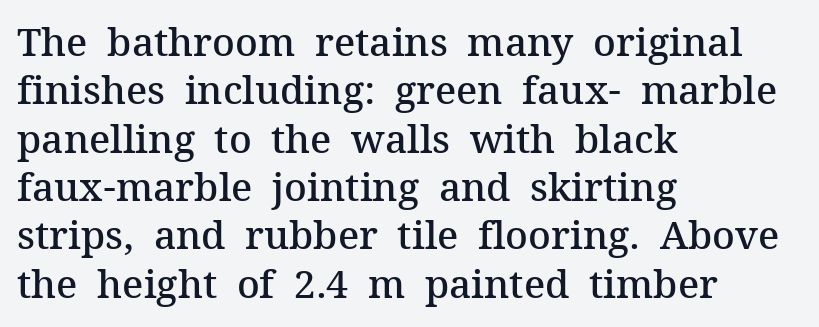
{"serif": "yes", "italic": "no", "bold": "semi", "weight": "semibold", "width": "normal", "stroke_contrast": "medium", "x_height": "medium", "monospaced": "no", "underline": "no", "align": "left", "line_spacing_ratio": 1.24, "letter_spacing": "normal", "letter_spacing_em": 0.0, "glyph_px": 39}
